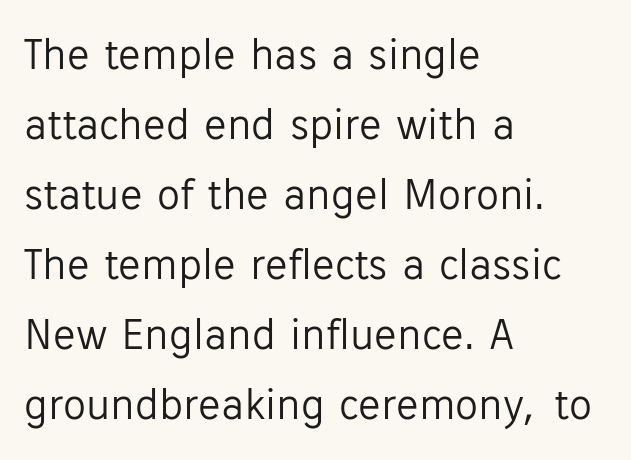
Q: Is the text bold? A: No.
Q: Is the text italic (slanted)? A: No, it is upright.
Q: Is the typeface a serif or a sans-serif typeface? A: Sans-serif.
Q: Is the text underlined? A: No.
Q: How is the paragraph aligned? A: Left-aligned.
Q: Is the spacing between letters normal or unusually wide? A: Normal.
Q: Is the spacing between lines tight, normal or loose? A: Normal.
Q: Width (condensed, normal, or wide)? A: Normal.
Q: Stroke contrast? A: Low.
Q: x-height? A: Medium.
Q: Monospaced? A: No.
